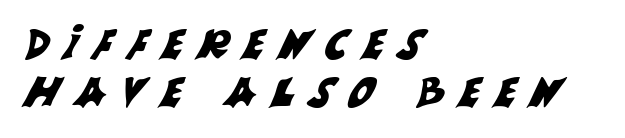
Q: Is the typeface a serif or a sans-serif typeface? A: Sans-serif.
Q: Is the text underlined? A: No.
Q: How is the paragraph aligned? A: Left-aligned.
Q: Is the spacing between letters normal or unusually wide? A: Unusually wide.
Q: Width (condensed, normal, or wide)? A: Normal.
Q: Stroke contrast? A: Medium.
Q: x-height? A: Large.
Q: Monospaced? A: No.
